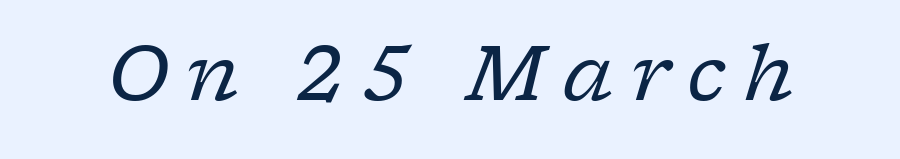
The face used here is proportionally spaced, like ordinary book or web type. No extra ink here — the face is not bold. This rendering employs a face with finishing strokes, i.e., a serif. The text carries the slant typical of an italic or oblique font. Clear beneath every line of the passage. The letterforms stand isolated, each surrounded by extra space.
